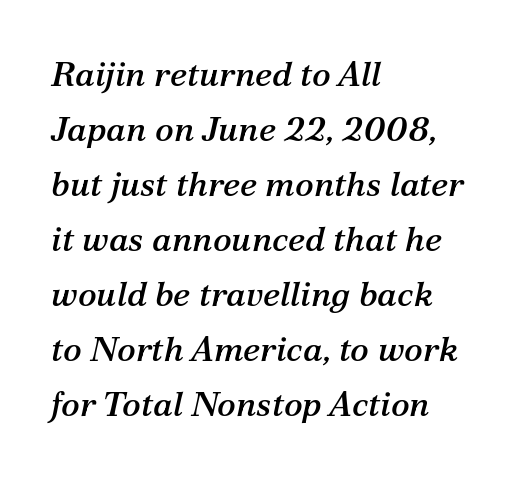
The image shows 35 px serif type, italic (leaning right); set left-aligned, normal line spacing (1.57x), normal letter spacing, not underlined; medium stroke contrast and a medium x-height.
